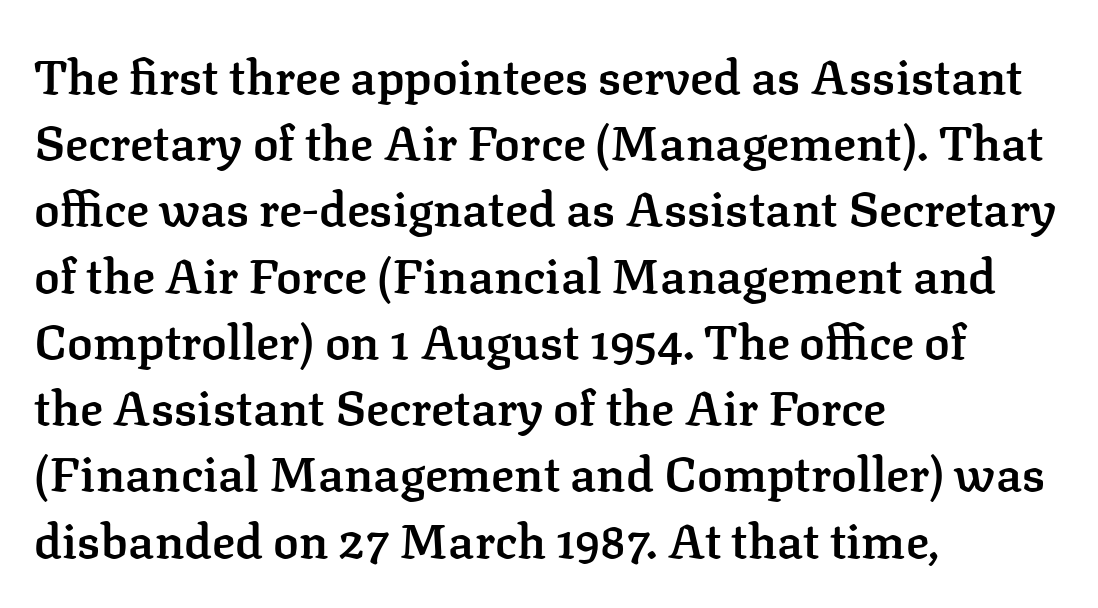
{"serif": "yes", "italic": "no", "bold": "semi", "weight": "semibold", "width": "normal", "stroke_contrast": "low", "x_height": "medium", "monospaced": "no", "underline": "no", "align": "left", "line_spacing": "normal", "line_spacing_ratio": 1.38, "letter_spacing": "normal", "letter_spacing_em": 0.0, "glyph_px": 48}
